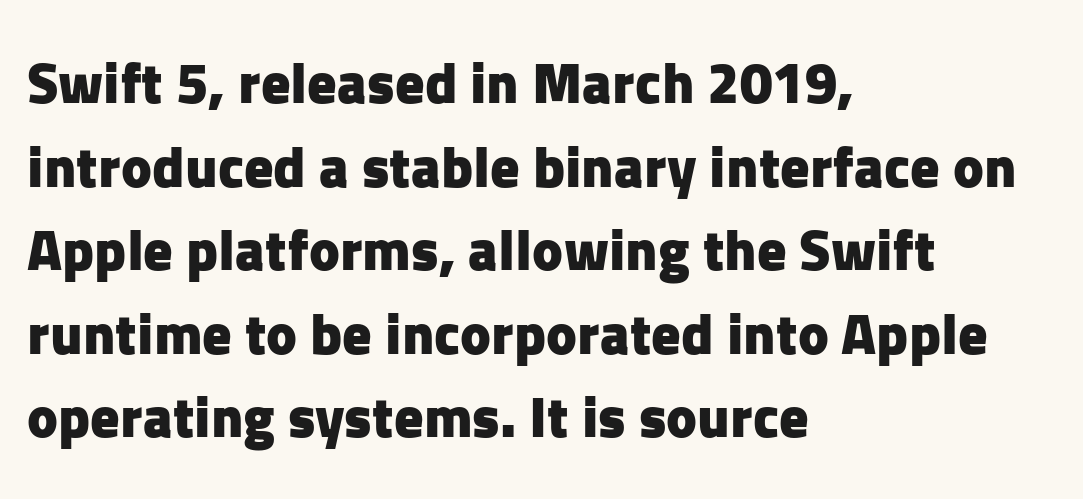
Q: Is the text bold? A: Yes.
Q: Is the text italic (slanted)? A: No, it is upright.
Q: Is the typeface a serif or a sans-serif typeface? A: Sans-serif.
Q: Is the text underlined? A: No.
Q: How is the paragraph aligned? A: Left-aligned.
Q: Is the spacing between letters normal or unusually wide? A: Normal.
Q: Is the spacing between lines tight, normal or loose? A: Normal.
Q: Width (condensed, normal, or wide)? A: Normal.
Q: Stroke contrast? A: Low.
Q: x-height? A: Medium.
Q: Monospaced? A: No.
